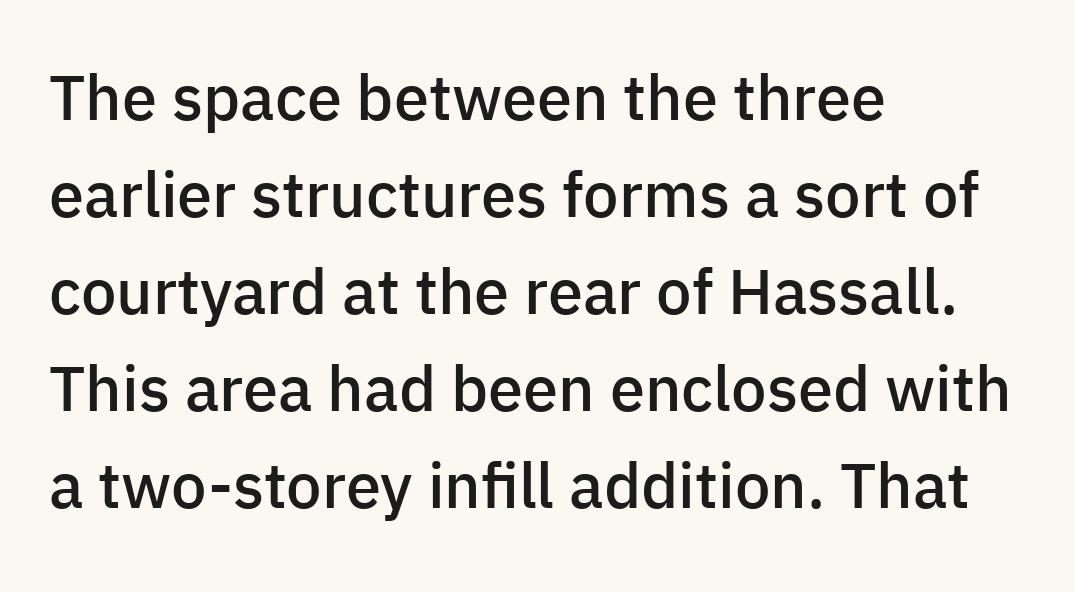
Q: Is the text bold? A: Semi-bold.
Q: Is the text italic (slanted)? A: No, it is upright.
Q: Is the typeface a serif or a sans-serif typeface? A: Sans-serif.
Q: Is the text underlined? A: No.
Q: How is the paragraph aligned? A: Left-aligned.
Q: Is the spacing between letters normal or unusually wide? A: Normal.
Q: Is the spacing between lines tight, normal or loose? A: Normal.
Q: Width (condensed, normal, or wide)? A: Normal.
Q: Stroke contrast? A: Low.
Q: x-height? A: Medium.
Q: Monospaced? A: No.
